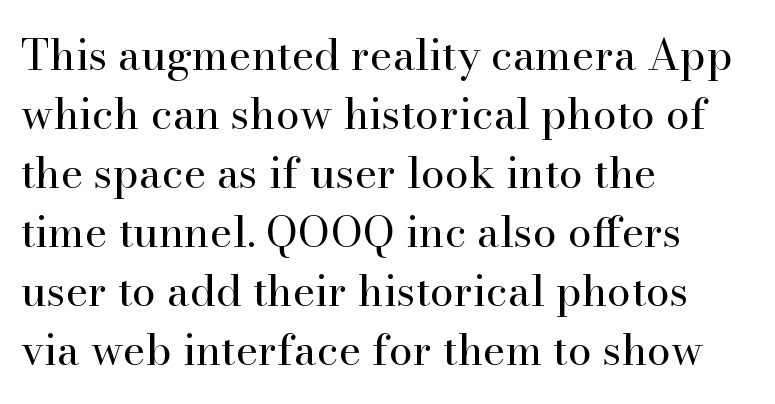
The lettering holds an erect, upright posture throughout. Horizontal bands of white between lines are of average thickness. The text block is weighted toward the left margin, trailing off unevenly rightward. These lines are rendered in a variable-pitch font. Weight: not bold — regular or lighter.
